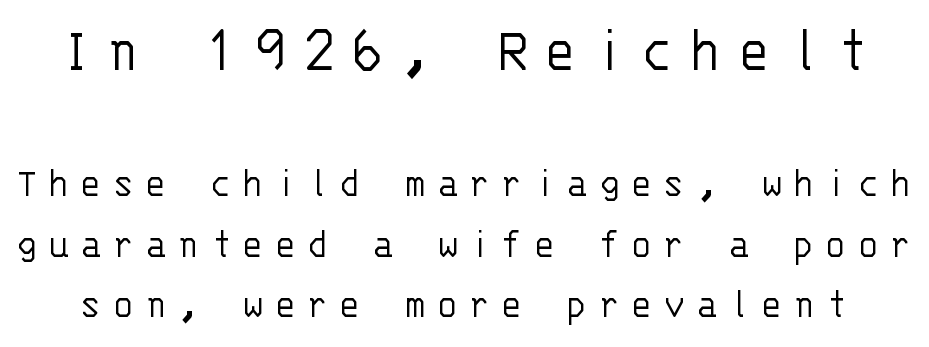
{"serif": "no", "italic": "no", "bold": "no", "weight": "light", "width": "normal", "stroke_contrast": "low", "x_height": "large", "monospaced": "yes", "underline": "no", "line_spacing": "normal", "line_spacing_ratio": 1.38, "letter_spacing": "wide", "letter_spacing_em": 0.25, "larger_block": "first", "size_ratio": 1.5, "glyph_px": 66}
